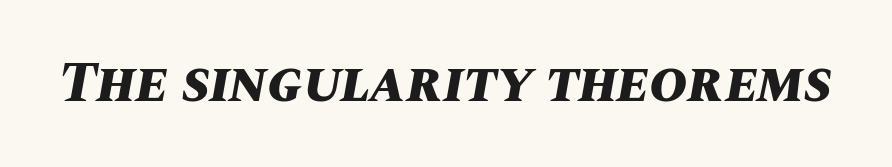
Q: Is the text bold? A: Yes.
Q: Is the text italic (slanted)? A: Yes, it leans right by about 10 degrees.
Q: Is the text underlined? A: No.
Q: Is the spacing between letters normal or unusually wide? A: Normal.
Q: Width (condensed, normal, or wide)? A: Normal.
Q: Stroke contrast? A: Medium.
Q: x-height? A: Large.
Q: Monospaced? A: No.
